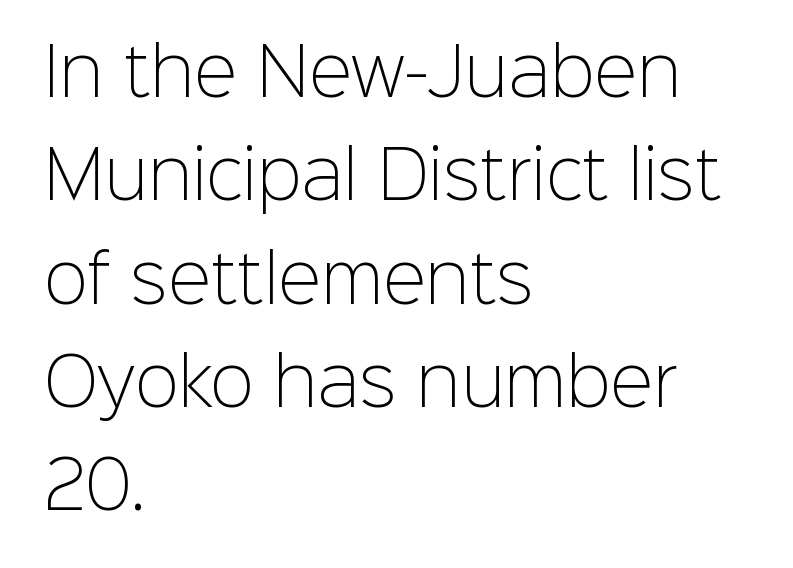
The image shows 65 px light sans-serif type, upright; set left-aligned, normal line spacing (1.59x), normal letter spacing, not underlined; low stroke contrast and a medium x-height.
